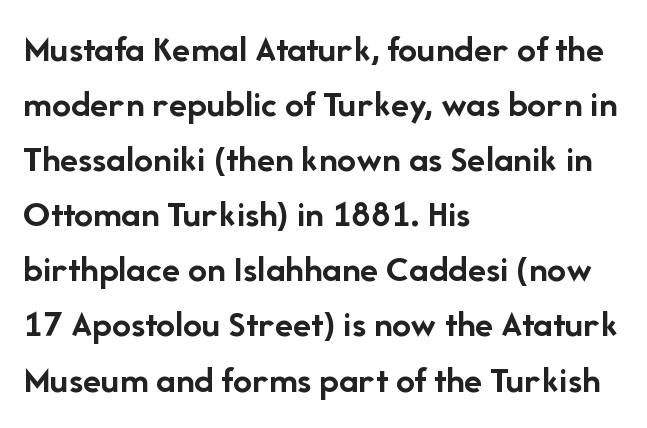
Q: Is the text bold? A: Yes.
Q: Is the text italic (slanted)? A: No, it is upright.
Q: Is the typeface a serif or a sans-serif typeface? A: Sans-serif.
Q: Is the text underlined? A: No.
Q: How is the paragraph aligned? A: Left-aligned.
Q: Is the spacing between letters normal or unusually wide? A: Normal.
Q: Is the spacing between lines tight, normal or loose? A: Normal.
Q: Width (condensed, normal, or wide)? A: Normal.
Q: Stroke contrast? A: Low.
Q: x-height? A: Medium.
Q: Monospaced? A: No.
